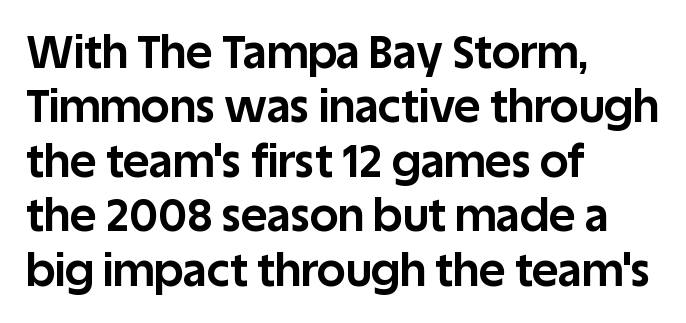
{"serif": "no", "italic": "no", "bold": "yes", "weight": "bold", "width": "normal", "stroke_contrast": "low", "x_height": "large", "monospaced": "no", "underline": "no", "align": "left", "line_spacing_ratio": 1.21, "letter_spacing": "normal", "letter_spacing_em": 0.0, "glyph_px": 45}
